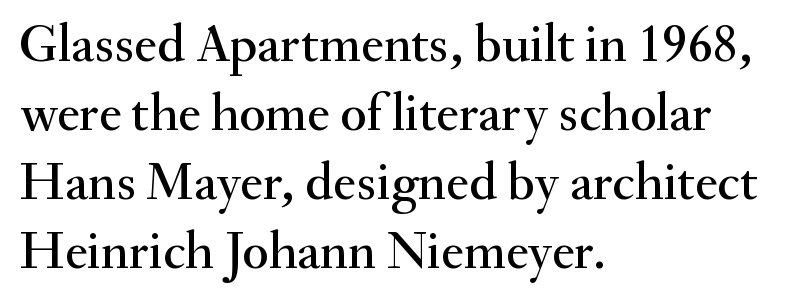
Q: Is the text italic (slanted)? A: No, it is upright.
Q: Is the typeface a serif or a sans-serif typeface? A: Serif.
Q: Is the text underlined? A: No.
Q: How is the paragraph aligned? A: Left-aligned.
Q: Is the spacing between letters normal or unusually wide? A: Normal.
Q: Is the spacing between lines tight, normal or loose? A: Normal.
Q: Width (condensed, normal, or wide)? A: Normal.
Q: Stroke contrast? A: Medium.
Q: x-height? A: Small.
Q: Monospaced? A: No.
